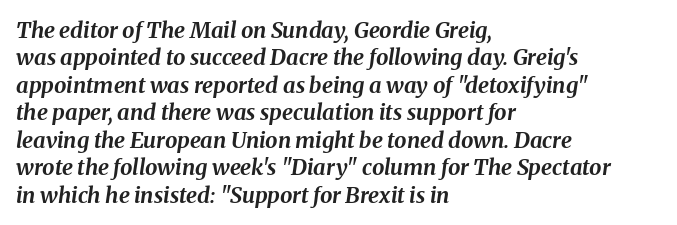
Q: Is the text bold? A: Yes.
Q: Is the text italic (slanted)? A: Yes, it leans right by about 8 degrees.
Q: Is the text underlined? A: No.
Q: How is the paragraph aligned? A: Left-aligned.
Q: Is the spacing between letters normal or unusually wide? A: Normal.
Q: Is the spacing between lines tight, normal or loose? A: Normal.
